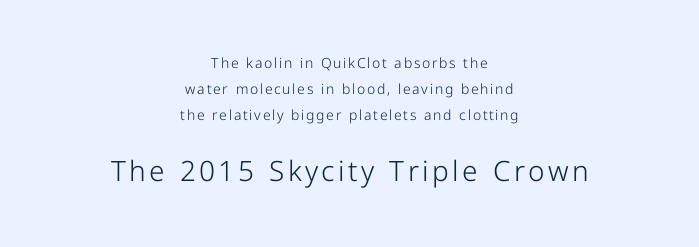
{"serif": "no", "italic": "no", "bold": "no", "weight": "light", "width": "normal", "stroke_contrast": "low", "x_height": "medium", "monospaced": "no", "underline": "no", "align": "center", "line_spacing_ratio": 1.86, "larger_block": "second", "size_ratio": 2.0, "glyph_px": 28}
